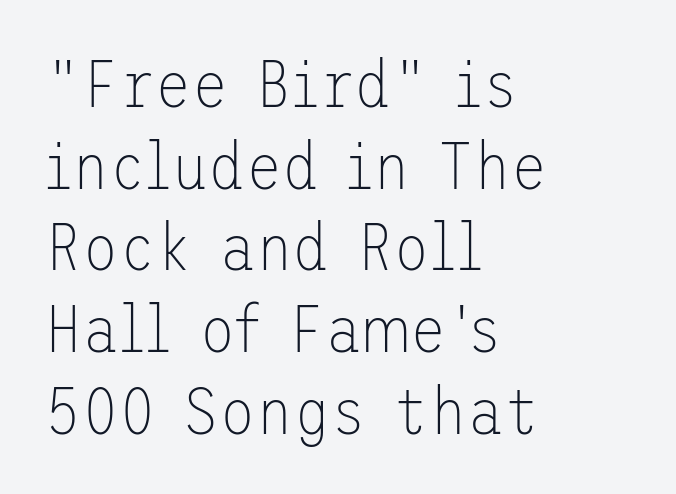
Weight: in the light-to-regular range. This rendering uses left alignment, leaving the right contour irregular. Serif or sans? Sans — the stroke terminals are bare. Observe the ordinary spacing: letters are neighbours, not strangers.
